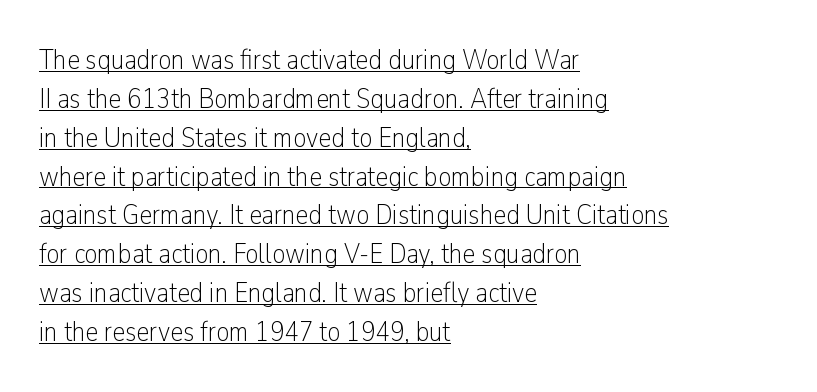
{"serif": "no", "italic": "no", "bold": "no", "weight": "light", "width": "condensed", "stroke_contrast": "low", "x_height": "medium", "monospaced": "no", "underline": "yes", "align": "left", "line_spacing": "normal", "line_spacing_ratio": 1.34, "letter_spacing": "normal", "letter_spacing_em": 0.0, "glyph_px": 29}
